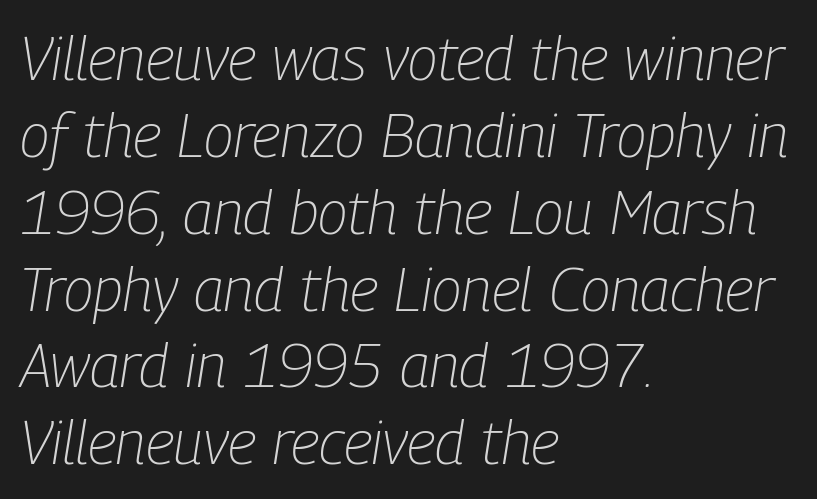
The image shows 61 px light, condensed type, italic (leaning right); set left-aligned, normal line spacing (1.26x), normal letter spacing, not underlined; low stroke contrast and a medium x-height.
